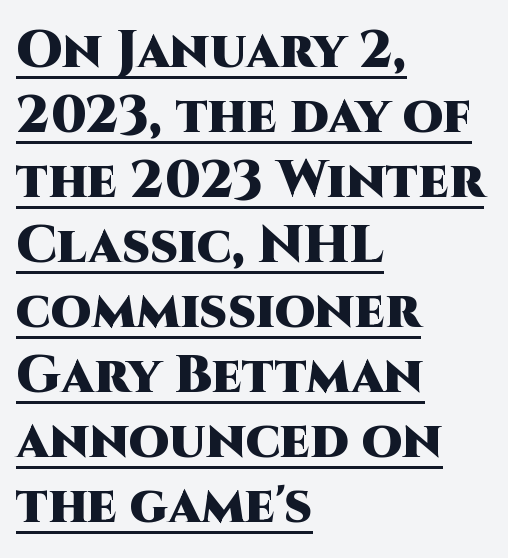
{"serif": "no", "italic": "no", "bold": "yes", "weight": "heavy", "width": "normal", "stroke_contrast": "high", "x_height": "large", "monospaced": "no", "underline": "yes", "align": "left", "line_spacing": "normal", "line_spacing_ratio": 1.25, "letter_spacing": "normal", "letter_spacing_em": 0.0, "glyph_px": 52}
